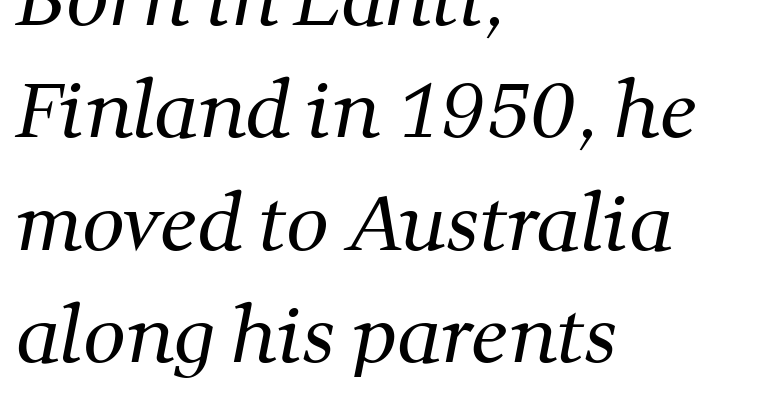
The strokes carry an ordinary text weight at most. Unlike a clean sans, this face finishes its strokes with serifs. Caption: standard tracking, unaltered. A normal amount of white space separates one row of letters from the next. Do the characters align in a grid? No, the font is proportional.
